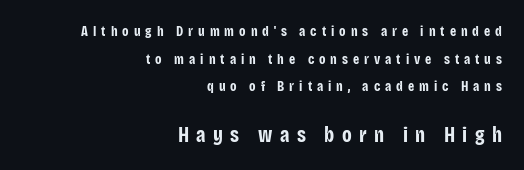
Q: Is the text bold? A: Yes.
Q: Is the text italic (slanted)? A: No, it is upright.
Q: Is the text underlined? A: No.
Q: How is the paragraph aligned? A: Right-aligned.
Q: Is the spacing between letters normal or unusually wide? A: Unusually wide.
Q: Is the spacing between lines tight, normal or loose? A: Loose.
Q: Which block of text is set in a larger size, the first (top) or the second (bottom)? A: The second (bottom) one.
